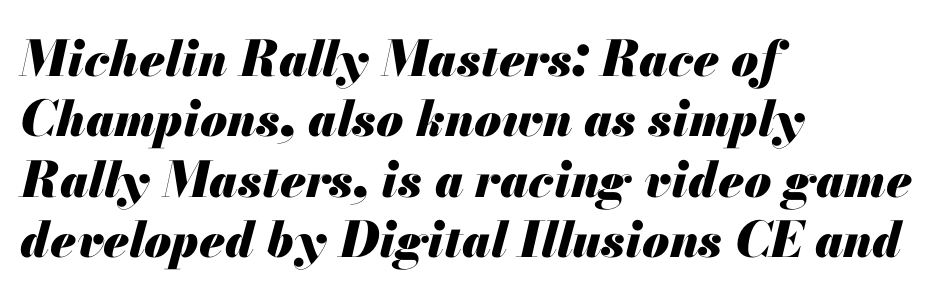
The image shows 49 px heavy type, italic (leaning right); set left-aligned, line spacing 1.23x, normal letter spacing, not underlined; medium stroke contrast and a small x-height.
